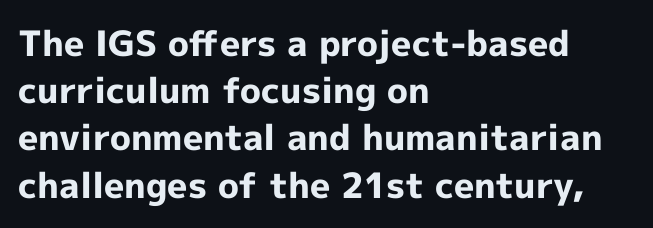
{"serif": "no", "italic": "no", "bold": "yes", "weight": "bold", "width": "normal", "x_height": "medium", "monospaced": "no", "underline": "no", "align": "left", "line_spacing": "normal", "line_spacing_ratio": 1.35, "letter_spacing": "normal", "letter_spacing_em": 0.0, "glyph_px": 35}
